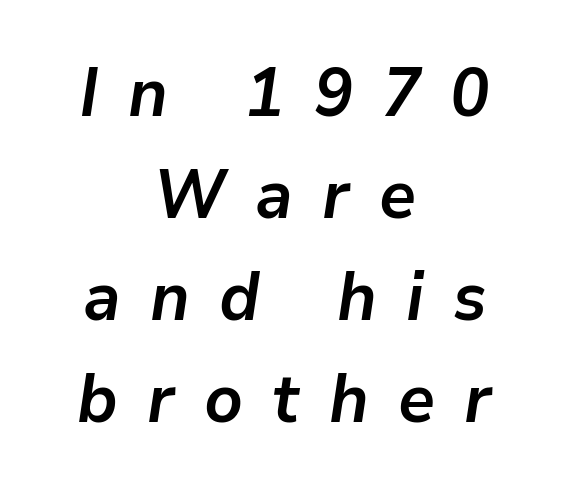
The lines in this sample share a center point and differ in where they start and stop. The rendering applies a slant to the glyphs. Lines of text with bare space underneath. You could not count columns in this text — the font is proportionally spaced. Notice how descenders clear the ascenders below comfortably — that's standard leading.
